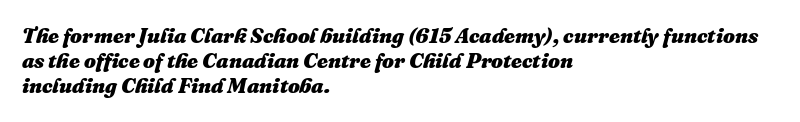
The image shows 21 px bold type, italic (leaning right); set left-aligned, line spacing 1.2x, normal letter spacing, not underlined.
